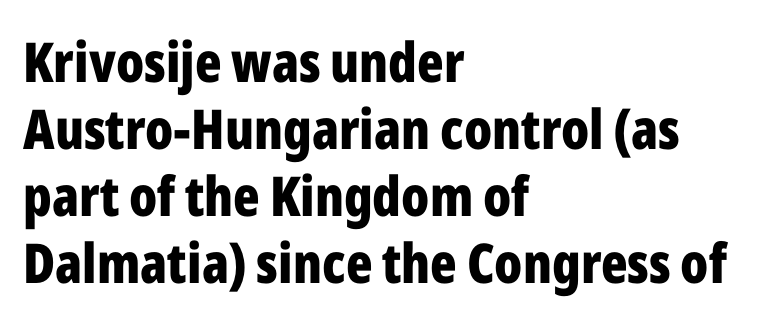
The image shows 55 px bold, condensed sans-serif type, upright; set left-aligned, line spacing 1.22x, normal letter spacing, not underlined; low stroke contrast and a medium x-height.
